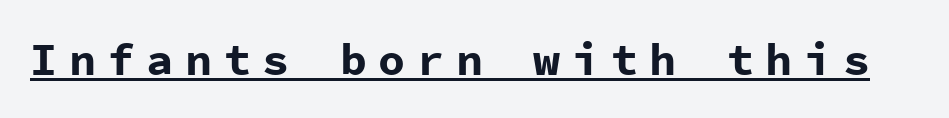
Does extra space separate the letters? Yes, quite a lot of it. Nope, not italic — everything's standing straight. The passage shown is typed in a monospace face where columns stay perfectly aligned. What kind of face is this? One without serifs — a sans. Emphasis is given by a line drawn under the lettering.
